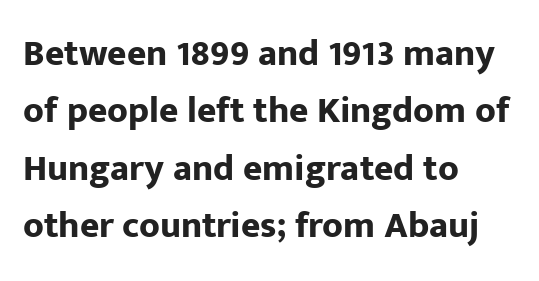
Q: Is the text bold? A: Yes.
Q: Is the text italic (slanted)? A: No, it is upright.
Q: Is the typeface a serif or a sans-serif typeface? A: Sans-serif.
Q: Is the text underlined? A: No.
Q: How is the paragraph aligned? A: Left-aligned.
Q: Is the spacing between letters normal or unusually wide? A: Normal.
Q: Is the spacing between lines tight, normal or loose? A: Normal.
Q: Width (condensed, normal, or wide)? A: Normal.
Q: Stroke contrast? A: Low.
Q: x-height? A: Medium.
Q: Monospaced? A: No.
